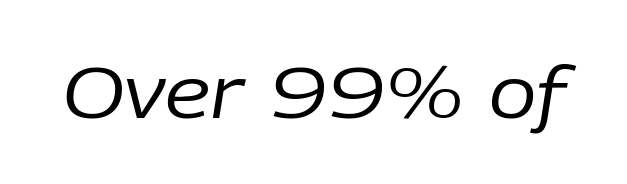
The image shows 71 px regular-weight type, italic (leaning right); set normal letter spacing, not underlined; low stroke contrast and a medium x-height.
